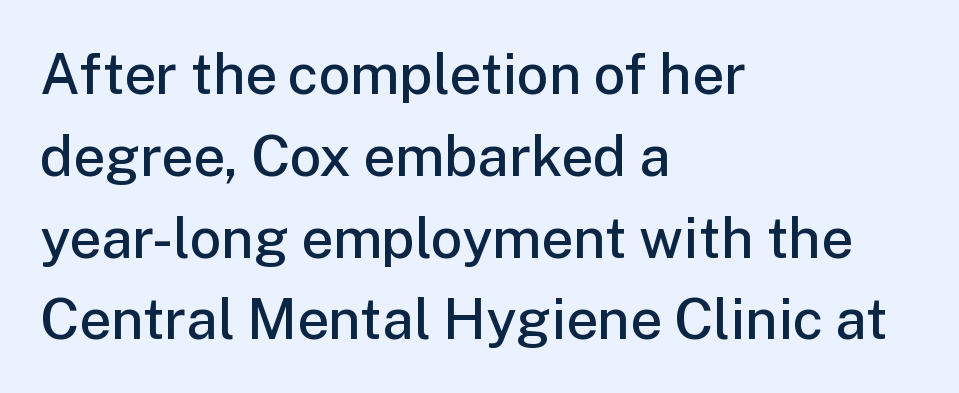
The image shows 56 px semibold sans-serif type, upright; set left-aligned, normal line spacing (1.46x), normal letter spacing, not underlined; low stroke contrast and a medium x-height.
